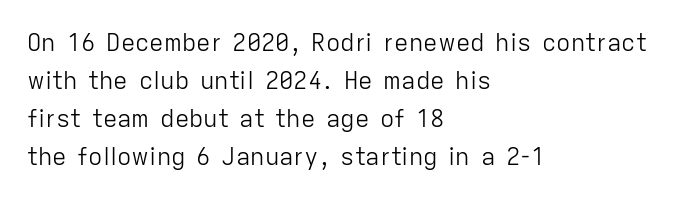
Caption: standard tracking, unaltered. How would I describe the line gaps? Plain and ordinary. Notice how the stems are strictly vertical — no italics here. The typeface has the unassuming heft of standard copy or less. The lines are quadded left.
